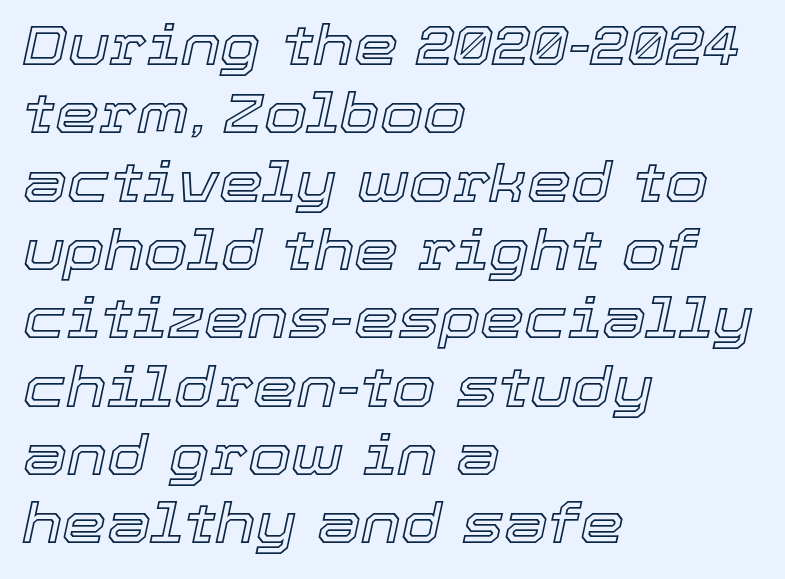
{"italic": "yes", "lean": "right", "slant_degrees": 12, "width": "normal", "x_height": "medium", "monospaced": "no", "underline": "no", "align": "left", "line_spacing_ratio": 1.22, "letter_spacing": "normal", "letter_spacing_em": 0.0, "glyph_px": 56}
